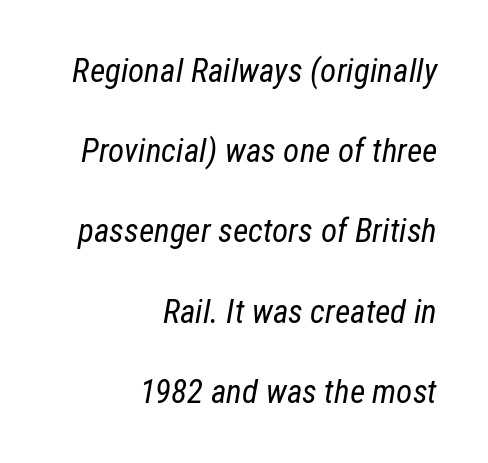
Style check: oblique. The text block is weighted toward the right margin, trailing off unevenly leftward. Weight class: somewhere from thin through regular. Horizontal bands of white between lines are thick stripes.
